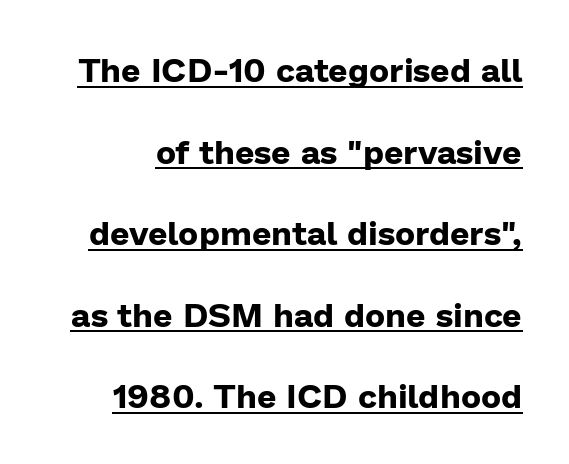
Does extra space separate the letters? No, they use regular spacing. Note the varied advance widths — an 'i' is clearly narrower than an 'm'. Bold? Absolutely — the strokes are thick and heavy. Underline: present. The designer went with a sans here, leaving each stem footless. Compared with typical paragraphs, the rows here are farther apart.
